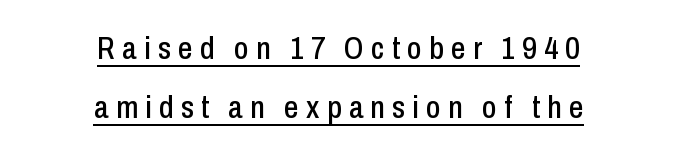
Q: Is the text italic (slanted)? A: No, it is upright.
Q: Is the typeface a serif or a sans-serif typeface? A: Sans-serif.
Q: Is the text underlined? A: Yes.
Q: How is the paragraph aligned? A: Centered.
Q: Is the spacing between letters normal or unusually wide? A: Unusually wide.
Q: Width (condensed, normal, or wide)? A: Condensed.
Q: Stroke contrast? A: Low.
Q: x-height? A: Medium.
Q: Monospaced? A: No.
